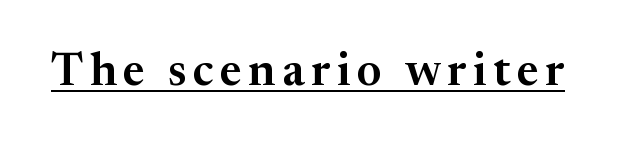
{"serif": "yes", "italic": "no", "width": "normal", "stroke_contrast": "medium", "x_height": "medium", "monospaced": "no", "underline": "yes", "glyph_px": 46}
